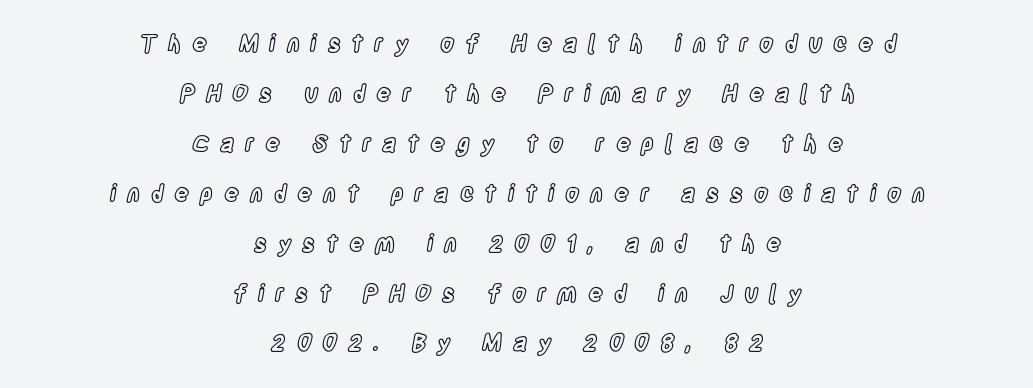
Decoration check: the copy has no underline. The letters are spread apart with noticeably loose tracking. Interline gaps are noticeably wide in this sample.
